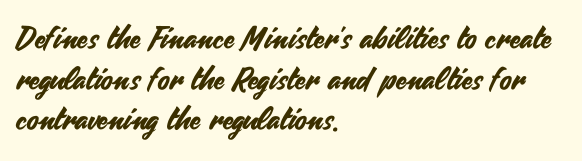
{"serif": "no", "width": "normal", "stroke_contrast": "medium", "x_height": "small", "monospaced": "no", "underline": "no", "align": "left", "line_spacing": "normal", "line_spacing_ratio": 1.31, "letter_spacing": "normal", "letter_spacing_em": 0.0, "glyph_px": 31}
